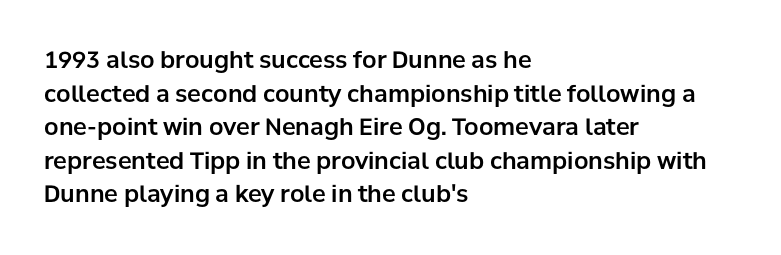
{"italic": "no", "underline": "no", "align": "left", "line_spacing": "normal", "line_spacing_ratio": 1.46, "letter_spacing": "normal", "letter_spacing_em": 0.0, "glyph_px": 23}
